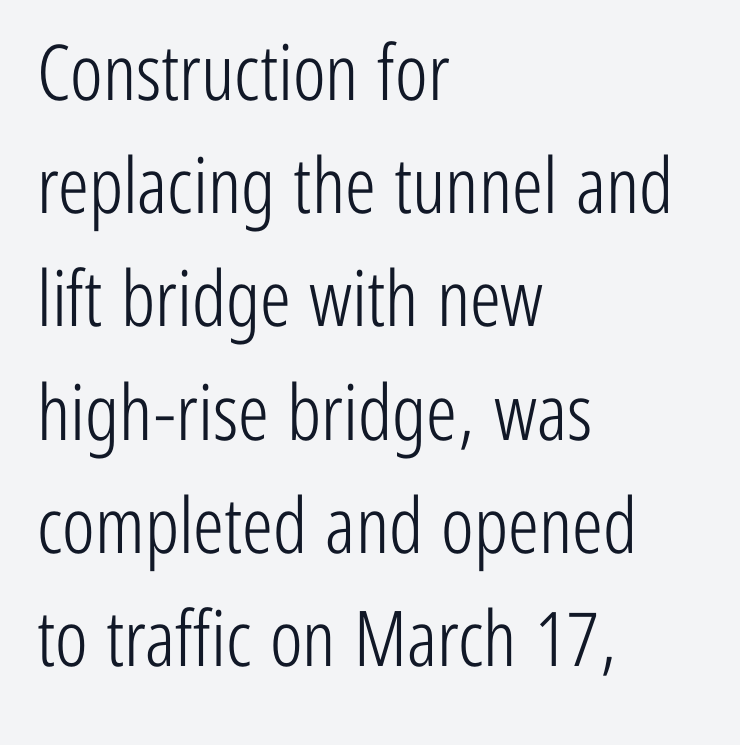
You could not count columns in this text — the font is proportionally spaced. These lines are composed in type without serifs. The horizontal fit of the characters is conventional and even. Rule under the text: the space is simply empty. Does the copy run flush right? No — it runs flush left. Italic: no, the glyphs are upright roman.
